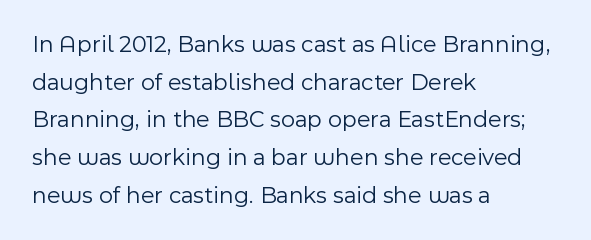
{"italic": "no", "bold": "no", "underline": "no", "align": "left", "line_spacing": "normal", "line_spacing_ratio": 1.57, "letter_spacing": "normal", "letter_spacing_em": 0.0, "glyph_px": 24}
